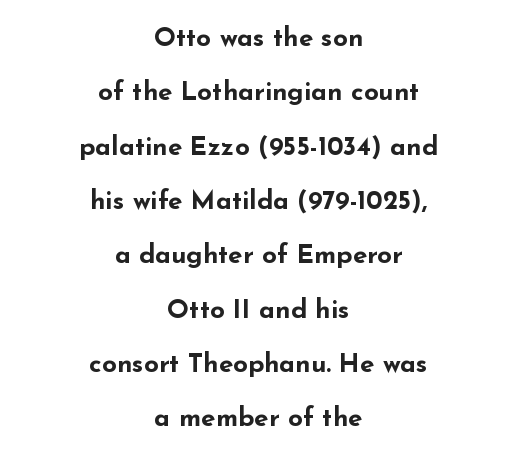
Q: Is the text bold? A: Yes.
Q: Is the text italic (slanted)? A: No, it is upright.
Q: Is the text underlined? A: No.
Q: How is the paragraph aligned? A: Centered.
Q: Is the spacing between letters normal or unusually wide? A: Normal.
Q: Is the spacing between lines tight, normal or loose? A: Loose.
